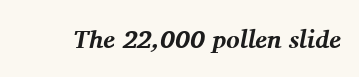
{"italic": "yes", "lean": "right", "slant_degrees": 11, "bold": "yes", "underline": "no", "letter_spacing": "normal", "letter_spacing_em": 0.0, "glyph_px": 25}
